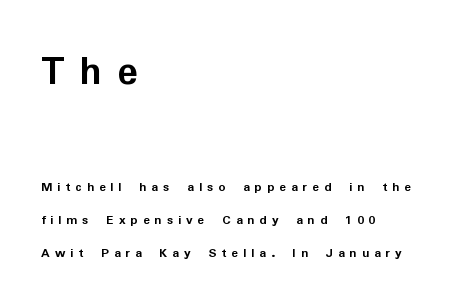
Q: Is the text bold? A: Yes.
Q: Is the text italic (slanted)? A: No, it is upright.
Q: Is the typeface a serif or a sans-serif typeface? A: Sans-serif.
Q: Is the text underlined? A: No.
Q: How is the paragraph aligned? A: Left-aligned.
Q: Is the spacing between letters normal or unusually wide? A: Unusually wide.
Q: Is the spacing between lines tight, normal or loose? A: Loose.
Q: Which block of text is set in a larger size, the first (top) or the second (bottom)? A: The first (top) one.
Q: Width (condensed, normal, or wide)? A: Normal.
Q: Stroke contrast? A: Low.
Q: x-height? A: Medium.
Q: Monospaced? A: No.
